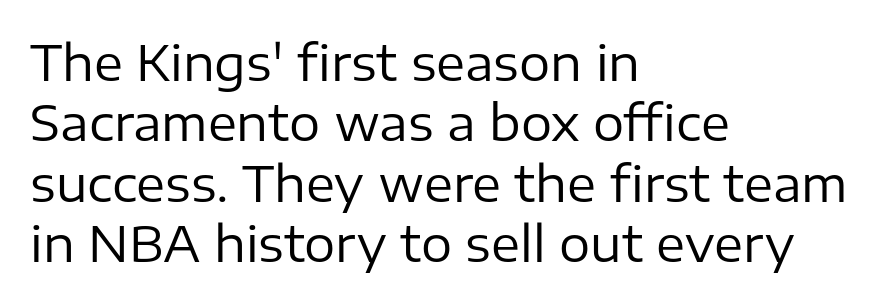
The image shows 49 px regular-weight sans-serif type, upright; set left-aligned, line spacing 1.23x, normal letter spacing, not underlined; low stroke contrast and a medium x-height.
